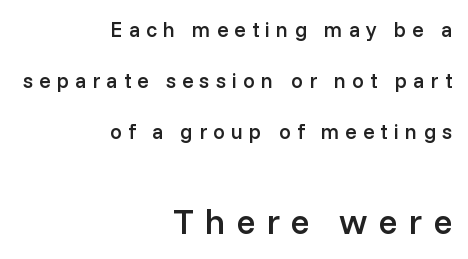
{"serif": "no", "italic": "no", "bold": "semi", "weight": "semibold", "width": "normal", "stroke_contrast": "low", "x_height": "medium", "monospaced": "no", "underline": "no", "align": "right", "line_spacing": "loose", "line_spacing_ratio": 2.43, "letter_spacing": "wide", "letter_spacing_em": 0.29, "larger_block": "second", "size_ratio": 1.71, "glyph_px": 36}
